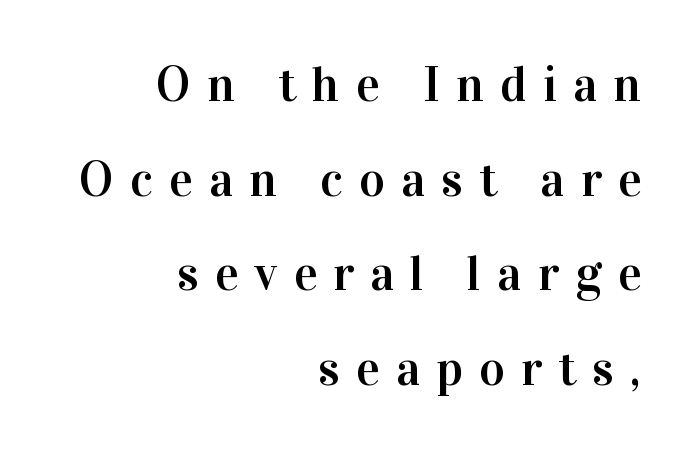
The image shows 49 px serif type, upright; set right-aligned, loose line spacing (1.93x), unusually wide letter spacing (+0.33 em), not underlined; high stroke contrast and a medium x-height.
